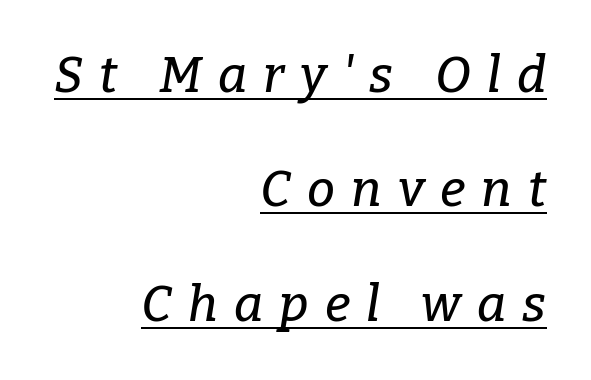
Q: Is the text italic (slanted)? A: Yes, it leans right by about 9 degrees.
Q: Is the typeface a serif or a sans-serif typeface? A: Serif.
Q: Is the text underlined? A: Yes.
Q: How is the paragraph aligned? A: Right-aligned.
Q: Is the spacing between letters normal or unusually wide? A: Unusually wide.
Q: Is the spacing between lines tight, normal or loose? A: Loose.
Q: Width (condensed, normal, or wide)? A: Normal.
Q: Stroke contrast? A: Low.
Q: x-height? A: Medium.
Q: Monospaced? A: No.
